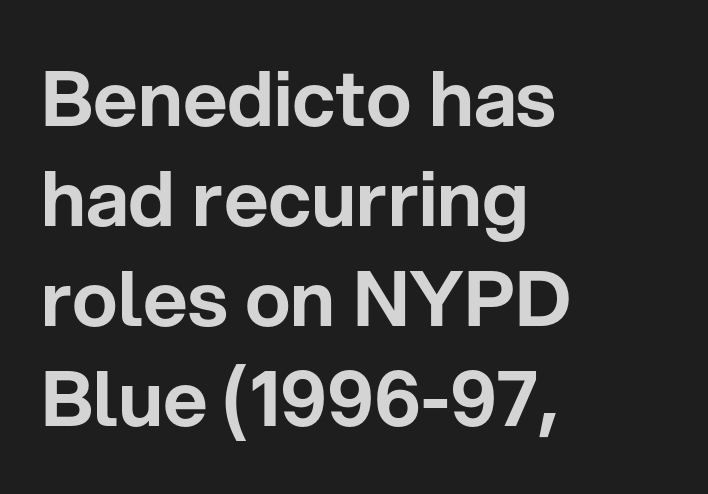
Reading down the block, your eye returns to a fixed left position each line. The rows are spaced the way most documents space them. Between one letter and the next there's only the usual sliver of space. Descenders hang freely into open space. Here the designer chose a conventional face with non-uniform glyph widths.
